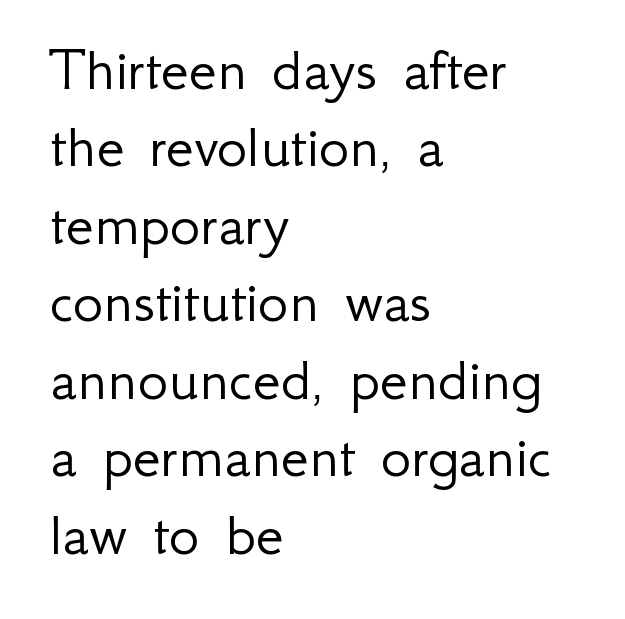
The image shows 64 px light sans-serif type, upright; set left-aligned, line spacing 1.21x, normal letter spacing, not underlined; low stroke contrast and a small x-height.
